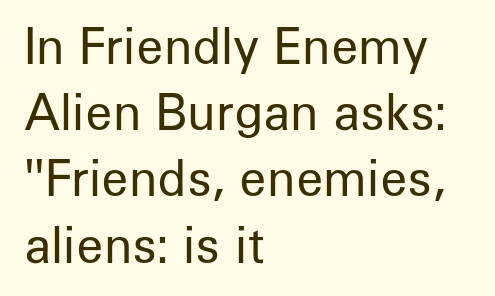
{"serif": "no", "italic": "no", "bold": "no", "weight": "regular", "width": "normal", "stroke_contrast": "low", "x_height": "medium", "monospaced": "no", "underline": "no", "align": "left", "line_spacing": "normal", "line_spacing_ratio": 1.38, "letter_spacing": "normal", "letter_spacing_em": 0.0, "glyph_px": 48}
